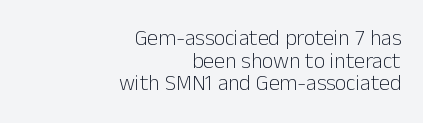
This sample trades vertical openness for compactness between lines. Notice how the stems are strictly vertical — no italics here. Compared with a typical body face, this is equally light or lighter still. Leftover space on each line is placed entirely before the opening word. Underline: absent. This rendering leaves character spacing at its baseline value.
